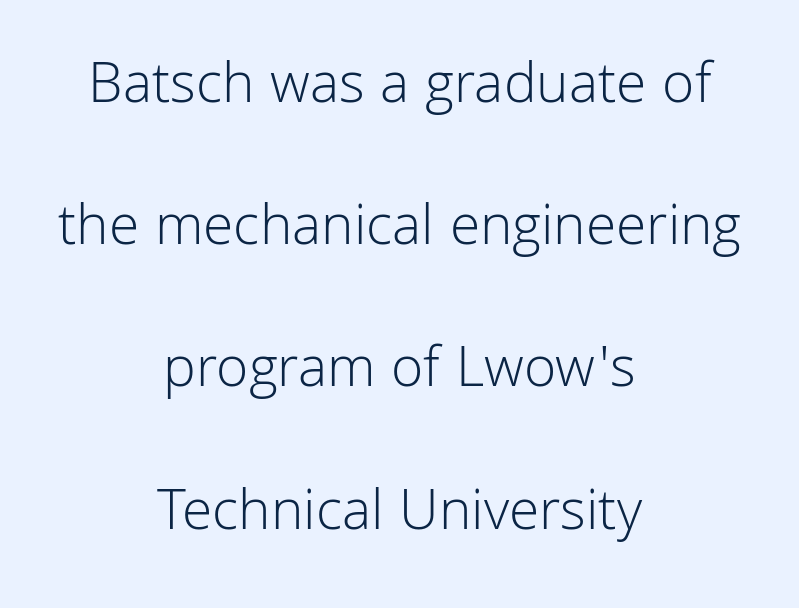
Is the block centered? Yes — each line is placed symmetrically about the middle. Note the varied advance widths — an 'i' is clearly narrower than an 'm'. The glyphs in this specimen are sans serif. Stems here are at most as thick as an everyday book face. Default kerning and tracking; the words read as compact shapes. Anything drawn beneath the words? Only blank space.
